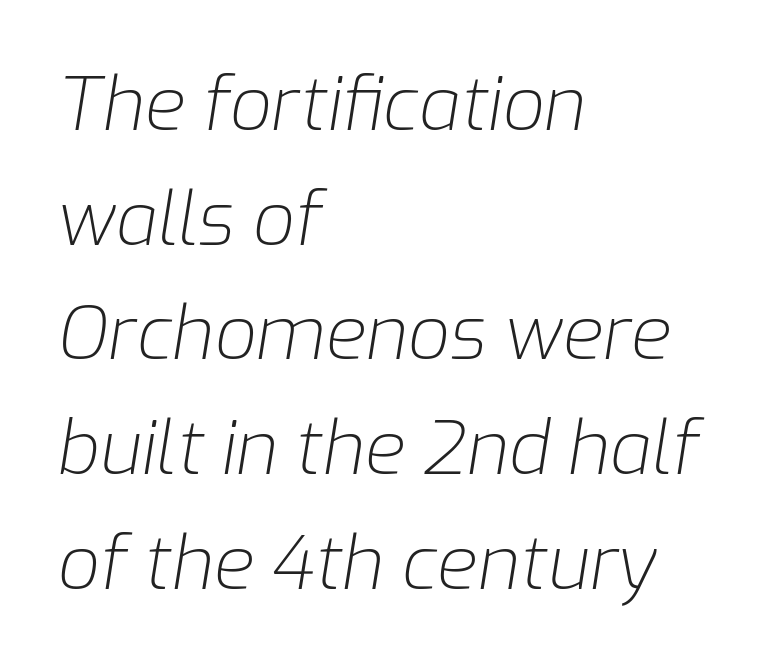
Q: Is the text bold? A: No.
Q: Is the text italic (slanted)? A: Yes, it leans right by about 9 degrees.
Q: Is the text underlined? A: No.
Q: How is the paragraph aligned? A: Left-aligned.
Q: Is the spacing between letters normal or unusually wide? A: Normal.
Q: Is the spacing between lines tight, normal or loose? A: Normal.
Q: Width (condensed, normal, or wide)? A: Normal.
Q: Stroke contrast? A: Low.
Q: x-height? A: Medium.
Q: Monospaced? A: No.
